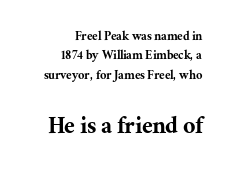
The image shows 27 px text type, upright; set right-aligned, normal line spacing (1.38x), normal letter spacing, not underlined; the second (bottom) block is 1.93x larger.
